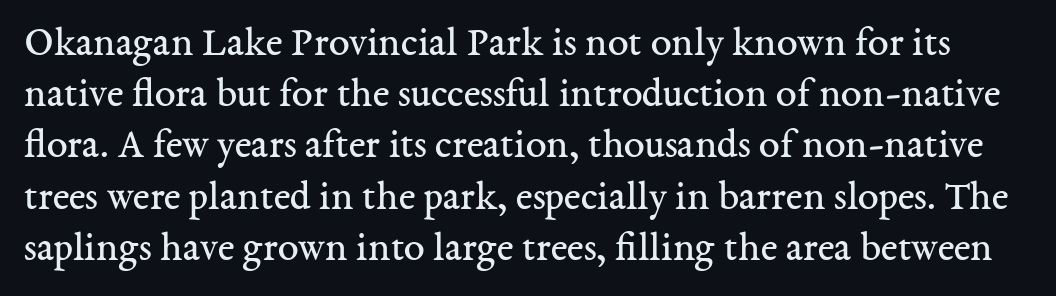
Q: Is the text bold? A: No.
Q: Is the text italic (slanted)? A: No, it is upright.
Q: Is the typeface a serif or a sans-serif typeface? A: Serif.
Q: Is the text underlined? A: No.
Q: Is the spacing between letters normal or unusually wide? A: Normal.
Q: Width (condensed, normal, or wide)? A: Normal.
Q: Stroke contrast? A: Medium.
Q: x-height? A: Medium.
Q: Monospaced? A: No.
